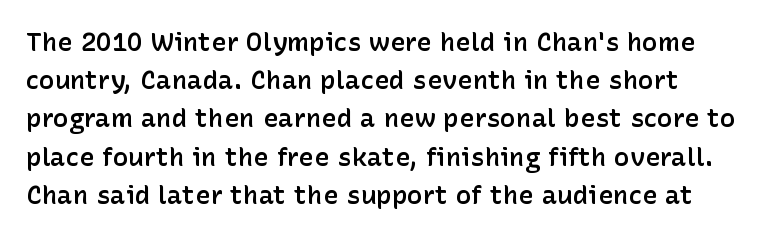
Italic: no, the glyphs are upright roman. The glyphs have the mass of a demibold cut, below bold. A bare baseline throughout the passage. Each new line begins a customary step beneath the previous one.
